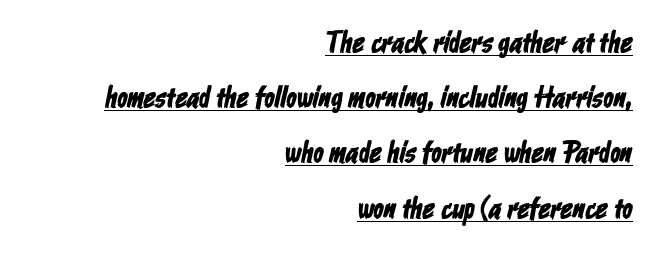
Q: Is the typeface a serif or a sans-serif typeface? A: Sans-serif.
Q: Is the text underlined? A: Yes.
Q: How is the paragraph aligned? A: Right-aligned.
Q: Is the spacing between letters normal or unusually wide? A: Normal.
Q: Width (condensed, normal, or wide)? A: Condensed.
Q: Stroke contrast? A: Low.
Q: x-height? A: Medium.
Q: Monospaced? A: No.
